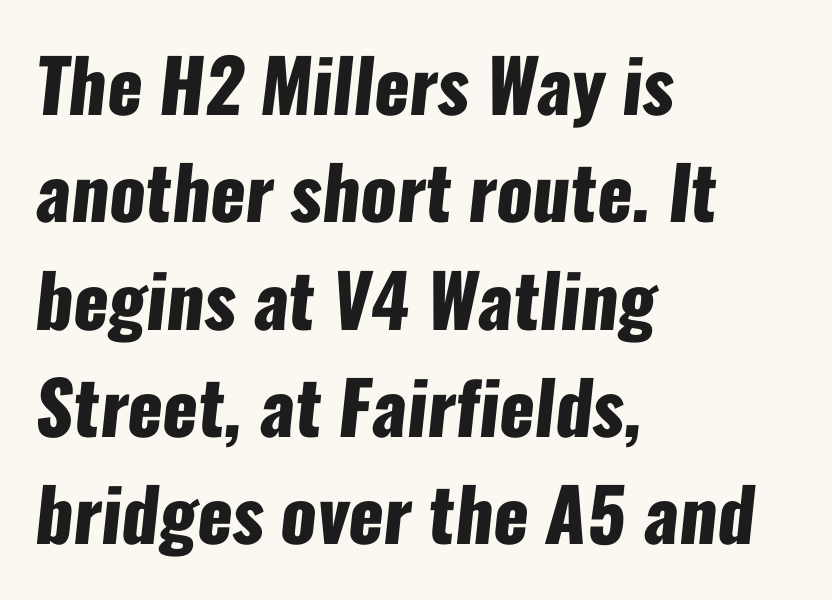
{"serif": "no", "bold": "yes", "weight": "heavy", "width": "condensed", "stroke_contrast": "low", "x_height": "medium", "monospaced": "no", "underline": "no", "align": "left", "line_spacing": "normal", "line_spacing_ratio": 1.47, "letter_spacing": "normal", "letter_spacing_em": 0.0, "glyph_px": 73}
